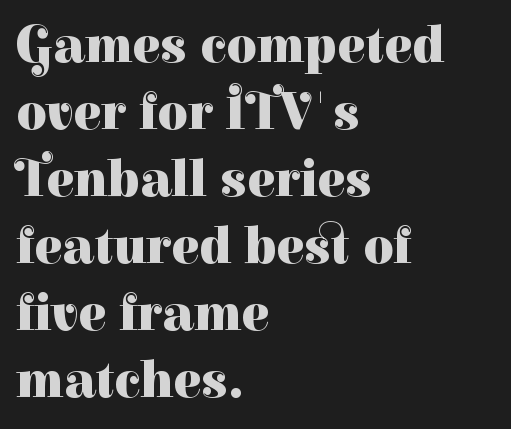
Caption: multi-line text, flush left, ragged right. Is there much room between lines? A standard amount, neither cramped nor airy. Looks like regular typesetting: each glyph gets only the width it needs. A typesetter would label this face a serif. Is the type bold? Yes — the strokes are clearly thick and heavy.
